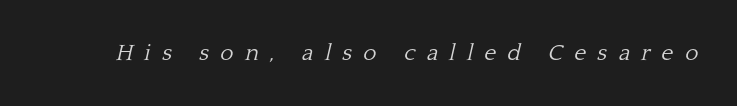
{"italic": "yes", "lean": "right", "slant_degrees": 13, "bold": "no", "underline": "no", "letter_spacing": "wide", "letter_spacing_em": 0.48, "glyph_px": 23}
